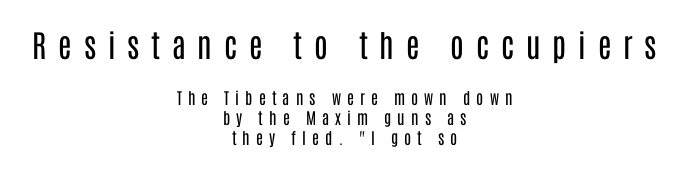
{"serif": "no", "italic": "no", "bold": "no", "weight": "regular", "width": "condensed", "stroke_contrast": "low", "x_height": "large", "monospaced": "no", "underline": "no", "align": "center", "line_spacing_ratio": 1.24, "letter_spacing": "wide", "letter_spacing_em": 0.38, "larger_block": "first", "size_ratio": 1.94, "glyph_px": 31}
